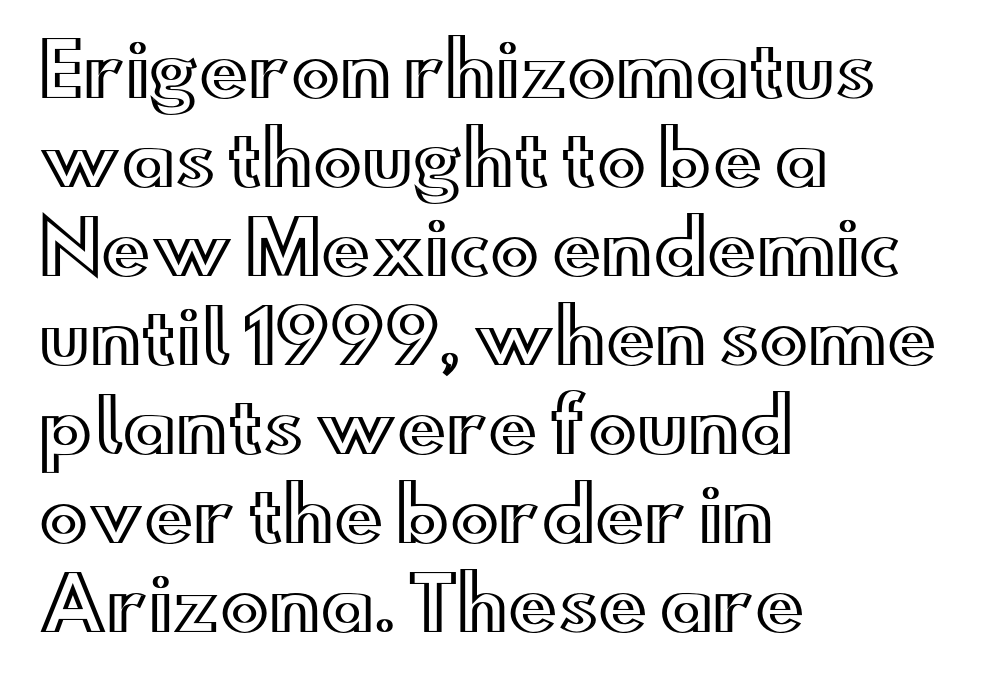
The image shows 73 px wide type, upright; set left-aligned, line spacing 1.22x, normal letter spacing, not underlined; a small x-height.
